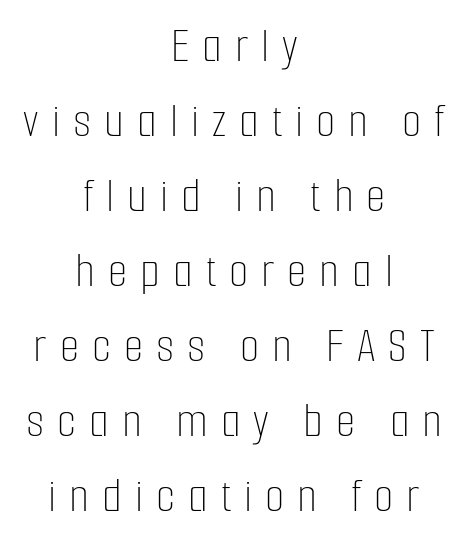
Q: Is the text bold? A: No.
Q: Is the text italic (slanted)? A: No, it is upright.
Q: Is the text underlined? A: No.
Q: How is the paragraph aligned? A: Centered.
Q: Is the spacing between letters normal or unusually wide? A: Unusually wide.
Q: Is the spacing between lines tight, normal or loose? A: Normal.
Q: Width (condensed, normal, or wide)? A: Condensed.
Q: Stroke contrast? A: Low.
Q: x-height? A: Medium.
Q: Monospaced? A: No.
